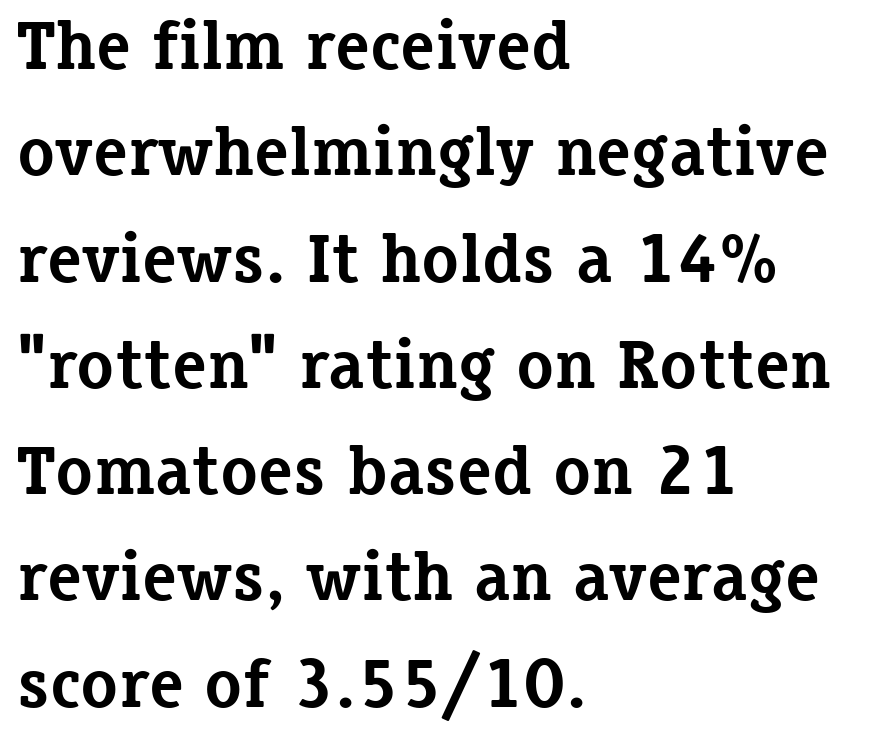
The letters stand straight up with perfectly vertical stems. Short note: letters normally spaced. Regarding serifs, this sample has them. Character widths vary here, with narrow letters taking less room than wide ones. Each new line begins a customary step beneath the previous one.
